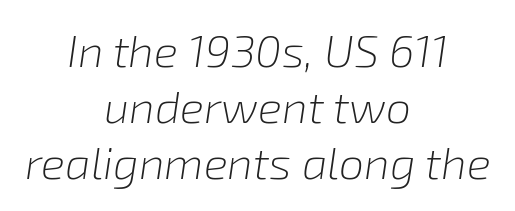
No extra tracking has been applied to these lines. The face looks like a standard text weight, possibly lighter. The lettering tilts uniformly, giving the passage an italic look. Each letter keeps its own natural width here, so spacing adapts to shape. Quick note: underline off.
